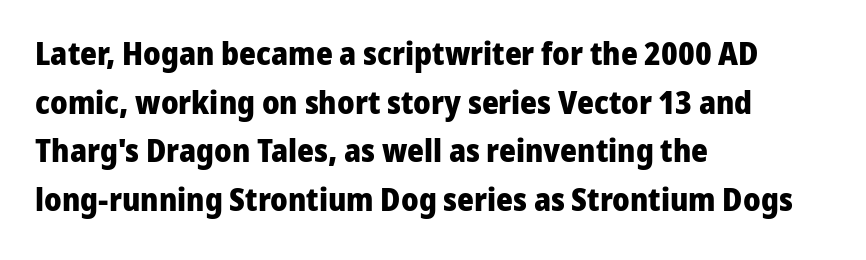
The image shows 32 px heavy sans-serif type, upright; set left-aligned, normal line spacing (1.52x), normal letter spacing, not underlined; low stroke contrast and a medium x-height.
